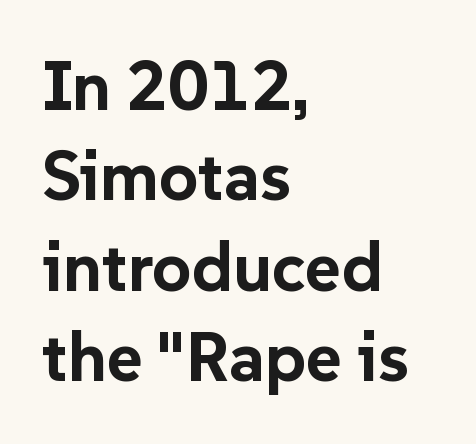
The rendering anchors every line to the left-hand side. The typeface chosen for these lines omits serifs. What stands out about the letter spacing? Nothing — it is the standard amount. Every character sits straight up, as roman type does. Each new line begins a customary step beneath the previous one.
